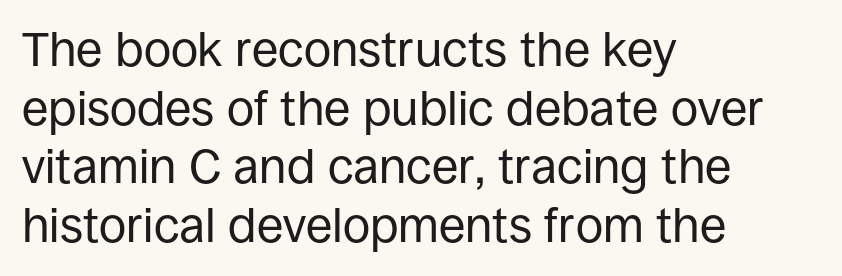
The image shows 48 px regular-weight sans-serif type, upright; set left-aligned, line spacing 1.22x, normal letter spacing, not underlined; low stroke contrast and a large x-height.
